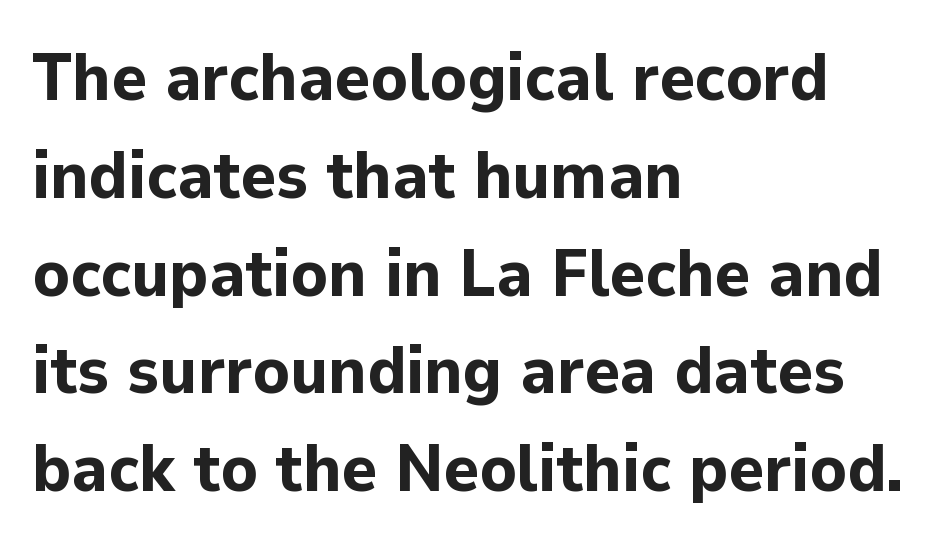
Q: Is the text bold? A: Yes.
Q: Is the text italic (slanted)? A: No, it is upright.
Q: Is the typeface a serif or a sans-serif typeface? A: Sans-serif.
Q: Is the text underlined? A: No.
Q: How is the paragraph aligned? A: Left-aligned.
Q: Is the spacing between letters normal or unusually wide? A: Normal.
Q: Is the spacing between lines tight, normal or loose? A: Normal.
Q: Width (condensed, normal, or wide)? A: Normal.
Q: Stroke contrast? A: Low.
Q: x-height? A: Medium.
Q: Monospaced? A: No.
